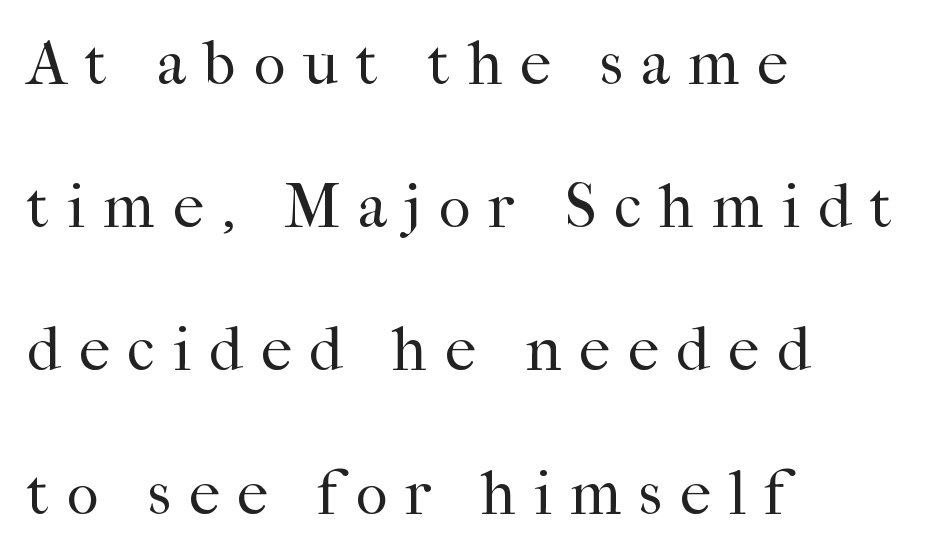
{"serif": "yes", "italic": "no", "bold": "no", "weight": "regular", "width": "normal", "stroke_contrast": "high", "x_height": "medium", "monospaced": "no", "underline": "no", "align": "left", "line_spacing": "loose", "line_spacing_ratio": 2.31, "letter_spacing": "wide", "letter_spacing_em": 0.29, "glyph_px": 62}
